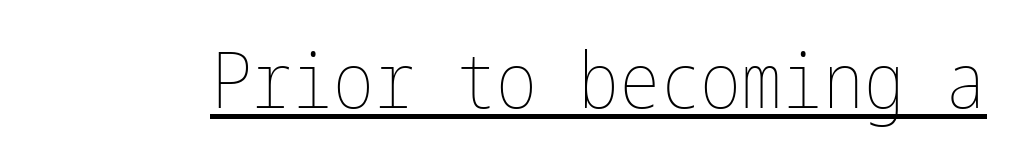
{"italic": "no", "bold": "no", "weight": "thin", "width": "condensed", "stroke_contrast": "low", "x_height": "medium", "underline": "yes", "letter_spacing": "normal", "letter_spacing_em": 0.0, "glyph_px": 77}
